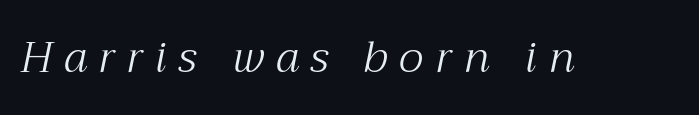
The space beneath each line is pristine and unruled. Note: serifs present on the glyphs. Designer's note — italics engaged. The passage shown is typed in a proportional face where columns would drift. A quiet, ordinary-to-light weight characterises the typeface.
